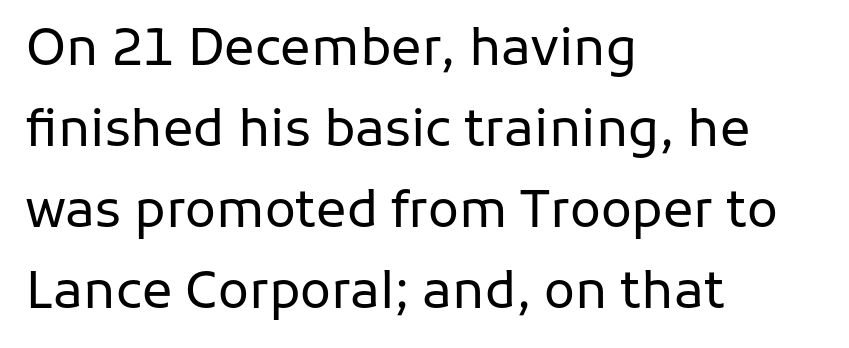
{"serif": "no", "italic": "no", "bold": "no", "weight": "regular", "width": "normal", "stroke_contrast": "low", "x_height": "medium", "monospaced": "no", "underline": "no", "align": "left", "line_spacing": "normal", "line_spacing_ratio": 1.59, "letter_spacing": "normal", "letter_spacing_em": 0.0, "glyph_px": 51}
